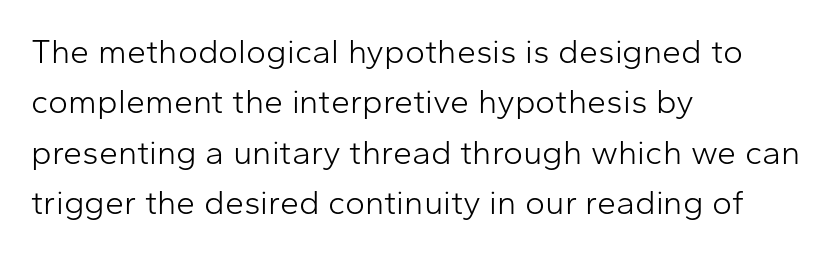
The area under the type is left untouched. Are there feet on the stems? There aren't — it's a sans. The lines in this sample share a left origin and differ only in where they stop. Vertically, the passage feels balanced, rows spaced as you'd expect.
